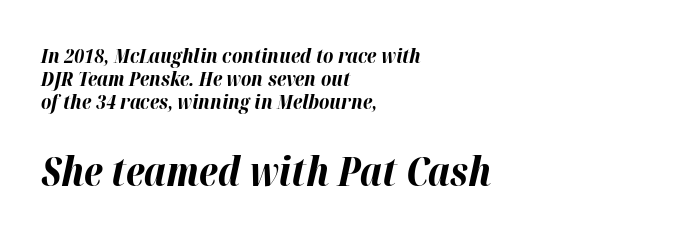
Q: Is the text bold? A: Yes.
Q: Is the text italic (slanted)? A: Yes, it leans right by about 12 degrees.
Q: Is the text underlined? A: No.
Q: How is the paragraph aligned? A: Left-aligned.
Q: Is the spacing between letters normal or unusually wide? A: Normal.
Q: Which block of text is set in a larger size, the first (top) or the second (bottom)? A: The second (bottom) one.
Q: Width (condensed, normal, or wide)? A: Normal.
Q: Stroke contrast? A: High.
Q: x-height? A: Medium.
Q: Monospaced? A: No.
